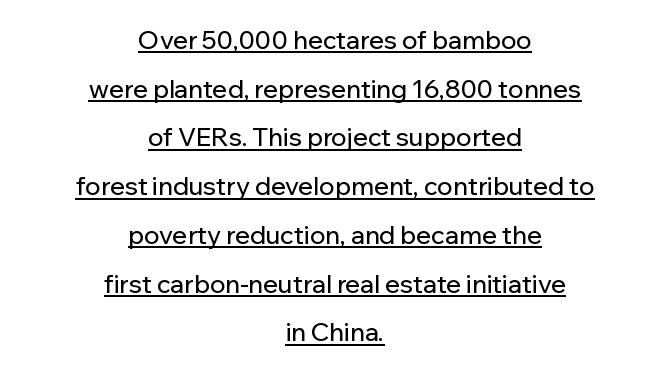
Q: Is the text italic (slanted)? A: No, it is upright.
Q: Is the text underlined? A: Yes.
Q: How is the paragraph aligned? A: Centered.
Q: Is the spacing between letters normal or unusually wide? A: Normal.
Q: Is the spacing between lines tight, normal or loose? A: Loose.
